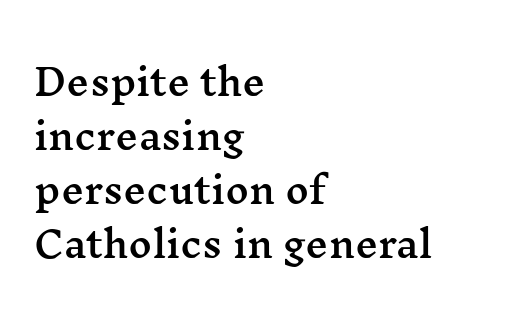
You could call the tracking neutral — neither tight nor loose. Is there much room between lines? A standard amount, neither cramped nor airy. Spacing verdict: proportional, widths tailored to each character. The lines in this sample share a left origin and differ only in where they stop.
